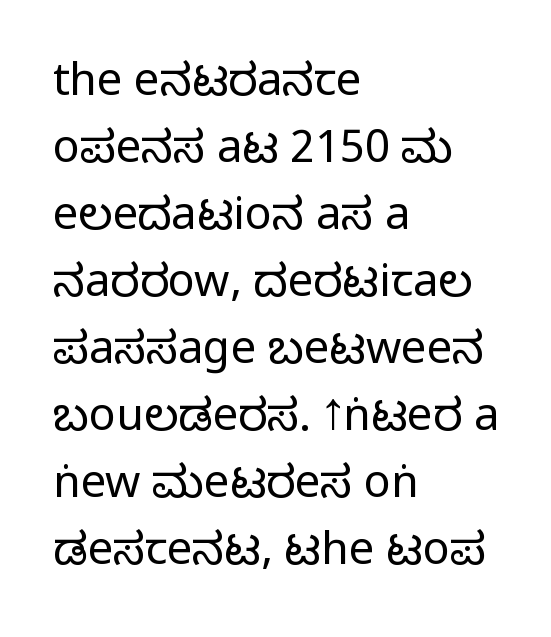
The image shows 45 px condensed sans-serif type, upright; set left-aligned, normal line spacing (1.49x), normal letter spacing, not underlined; medium stroke contrast.
